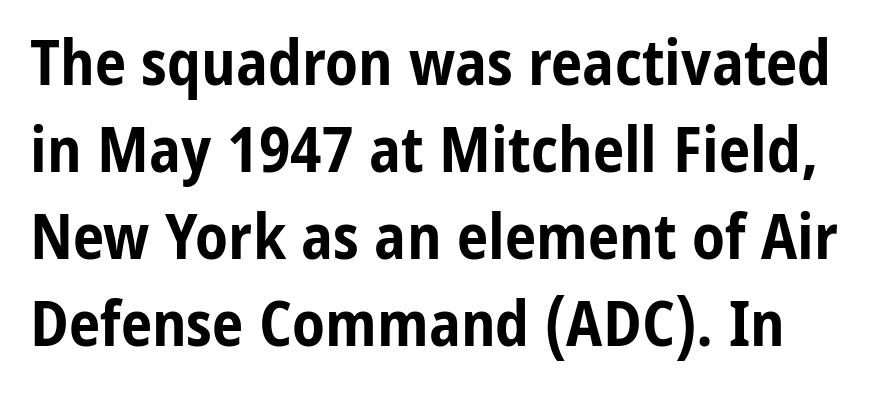
Plain, unruled lines of type. Regarding leading, the lines here are spaced in the standard way. These lines keep a tight, regular rhythm from letter to letter. Posture: vertical.
